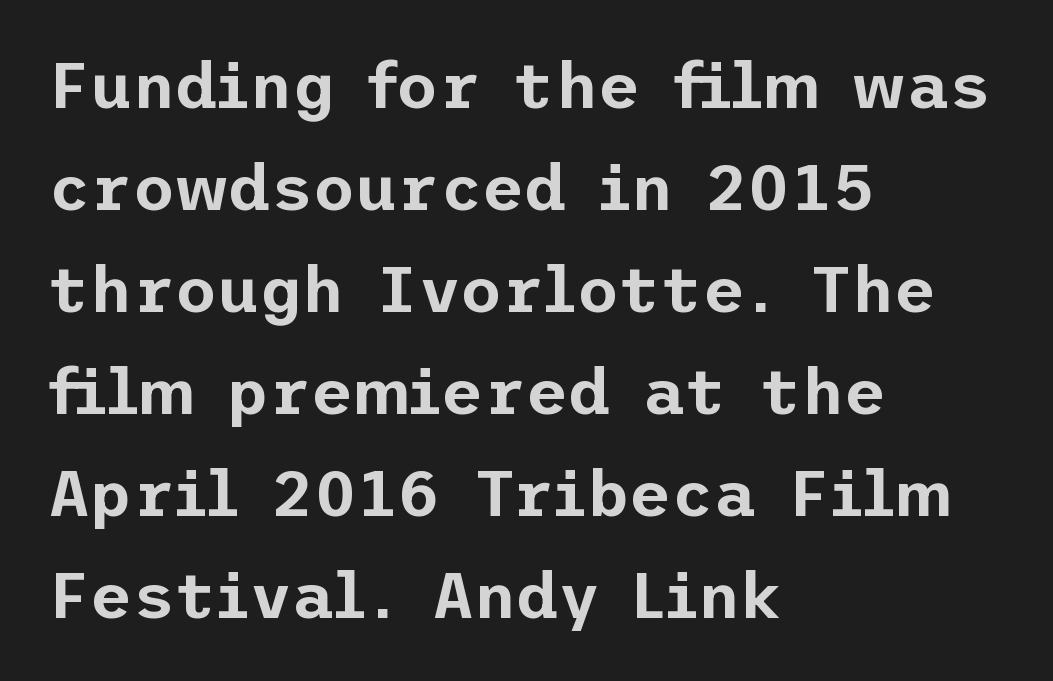
{"serif": "no", "italic": "no", "width": "normal", "stroke_contrast": "low", "x_height": "medium", "underline": "no", "align": "left", "line_spacing": "normal", "line_spacing_ratio": 1.57, "letter_spacing": "normal", "letter_spacing_em": 0.0, "glyph_px": 65}
